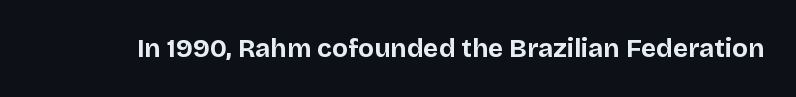
Only glyphs here, with clear space below each row. Rendered with straight, roman letterforms. The glyphs have the mass of a bold cut. Observe the ordinary spacing: letters are neighbours, not strangers.
